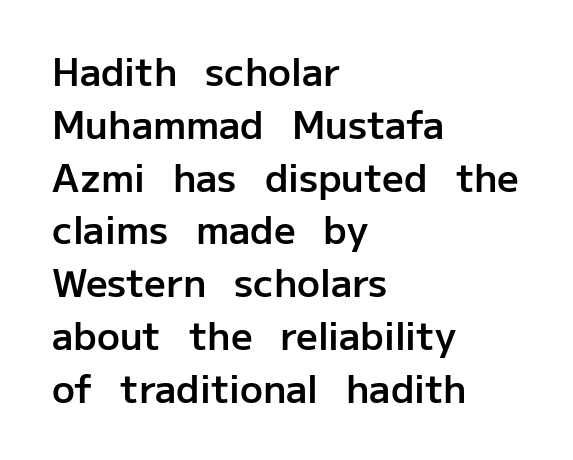
Here the designer chose a conventional face with non-uniform glyph widths. Interline gaps are of average width in this sample. Check under the words: just untouched page. Typeset ragged right — the left edge is the straight one. Observe the ordinary spacing: letters are neighbours, not strangers.
